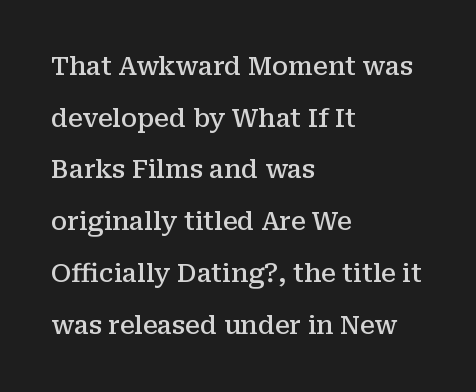
{"italic": "no", "bold": "semi", "underline": "no", "align": "left", "line_spacing": "loose", "line_spacing_ratio": 2.07, "letter_spacing": "normal", "letter_spacing_em": 0.0, "glyph_px": 25}
